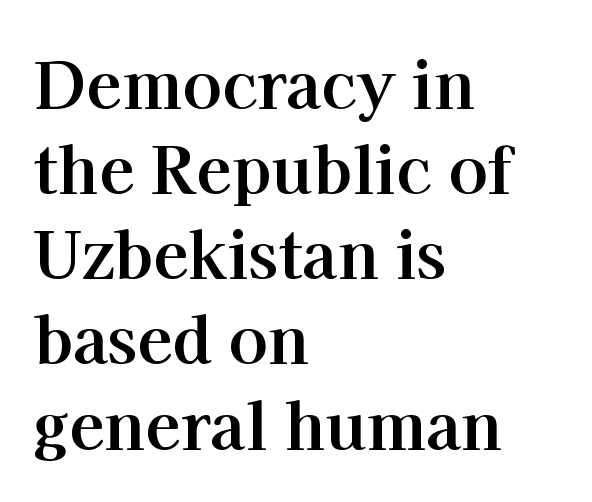
Q: Is the text bold? A: Yes.
Q: Is the text italic (slanted)? A: No, it is upright.
Q: Is the typeface a serif or a sans-serif typeface? A: Serif.
Q: Is the text underlined? A: No.
Q: How is the paragraph aligned? A: Left-aligned.
Q: Is the spacing between letters normal or unusually wide? A: Normal.
Q: Is the spacing between lines tight, normal or loose? A: Normal.
Q: Width (condensed, normal, or wide)? A: Normal.
Q: Stroke contrast? A: High.
Q: x-height? A: Medium.
Q: Monospaced? A: No.
